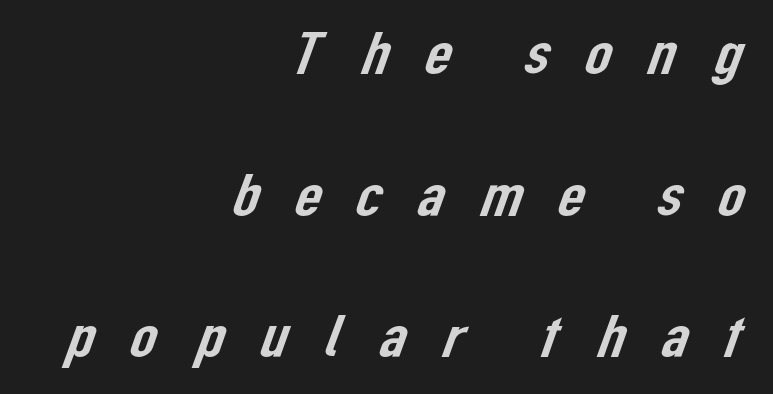
Q: Is the typeface a serif or a sans-serif typeface? A: Sans-serif.
Q: Is the text underlined? A: No.
Q: How is the paragraph aligned? A: Right-aligned.
Q: Is the spacing between letters normal or unusually wide? A: Unusually wide.
Q: Is the spacing between lines tight, normal or loose? A: Loose.
Q: Width (condensed, normal, or wide)? A: Normal.
Q: Stroke contrast? A: Low.
Q: x-height? A: Medium.
Q: Monospaced? A: No.
